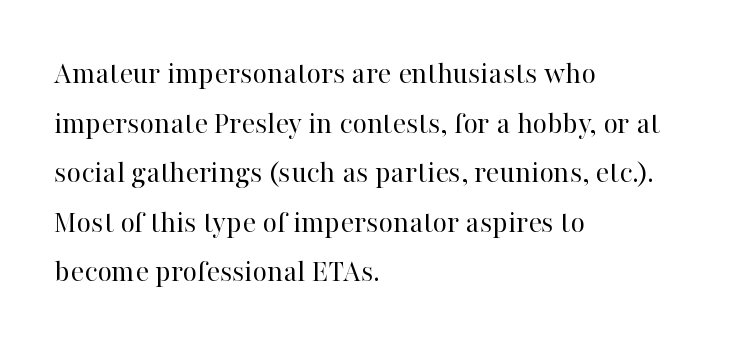
{"serif": "yes", "italic": "no", "bold": "no", "weight": "regular", "width": "normal", "stroke_contrast": "high", "x_height": "medium", "monospaced": "no", "underline": "no", "align": "left", "line_spacing": "normal", "line_spacing_ratio": 1.55, "letter_spacing": "normal", "letter_spacing_em": 0.0, "glyph_px": 32}
